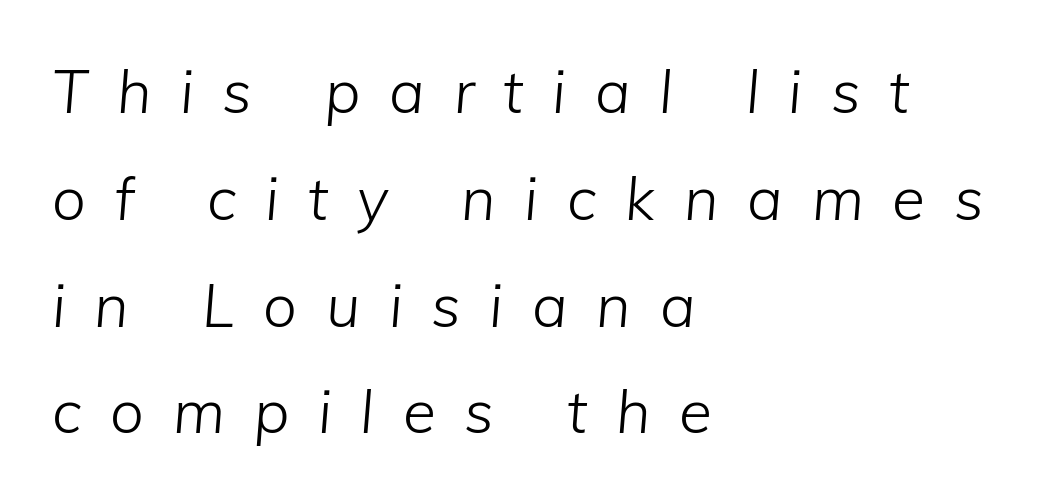
Q: Is the text bold? A: No.
Q: Is the text italic (slanted)? A: Yes, it leans right by about 5 degrees.
Q: Is the text underlined? A: No.
Q: How is the paragraph aligned? A: Left-aligned.
Q: Is the spacing between letters normal or unusually wide? A: Unusually wide.
Q: Width (condensed, normal, or wide)? A: Normal.
Q: Stroke contrast? A: Low.
Q: x-height? A: Medium.
Q: Monospaced? A: No.
